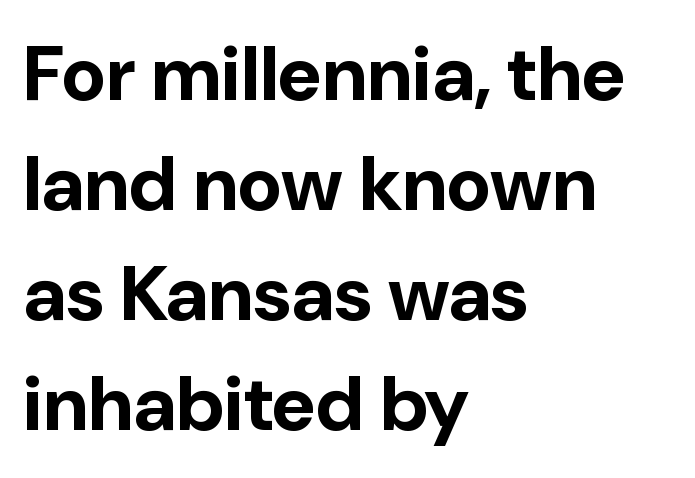
I'd describe the lettering as bold — thick and assertive. The string is rendered with underlining switched off. No feet cap the strokes, marking this as sans-serif type. Spacing between characters is what you'd get straight out of the box.
